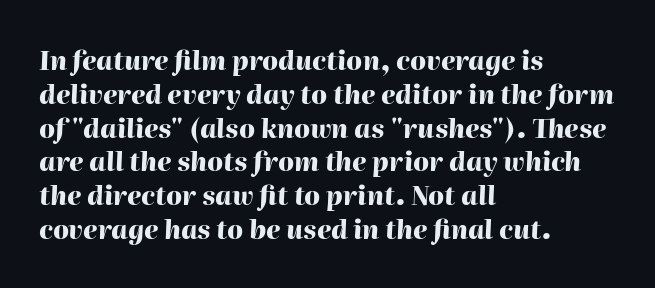
The baseline area is clear. Emphasis-style slanted type is in use. How would I describe the line gaps? Plain and ordinary. Typesetter's note: full bold, strokes at maximum text heaviness. All the whitespace from short lines collects on the right. Look at the tracking — it's just the regular setting, nothing added.
